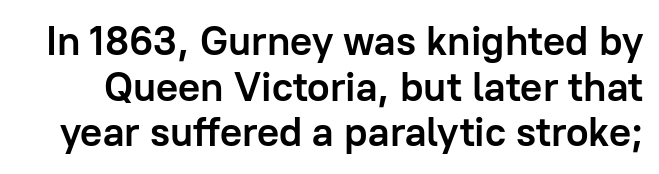
Observe the absence of serifs on each vertical stroke in this sample. The font is running at its bold setting. This sample has the flowing, uneven cadence of proportional lettering. Only glyphs here, with clear space below each row. The rendering keeps characters at their native spacing. Ascenders rise straight up at ninety degrees.
